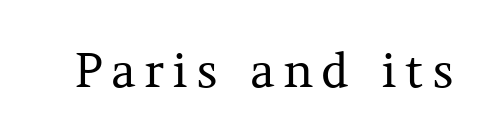
{"serif": "yes", "italic": "no", "bold": "no", "weight": "regular", "width": "normal", "stroke_contrast": "medium", "x_height": "medium", "monospaced": "no", "underline": "no", "glyph_px": 47}
